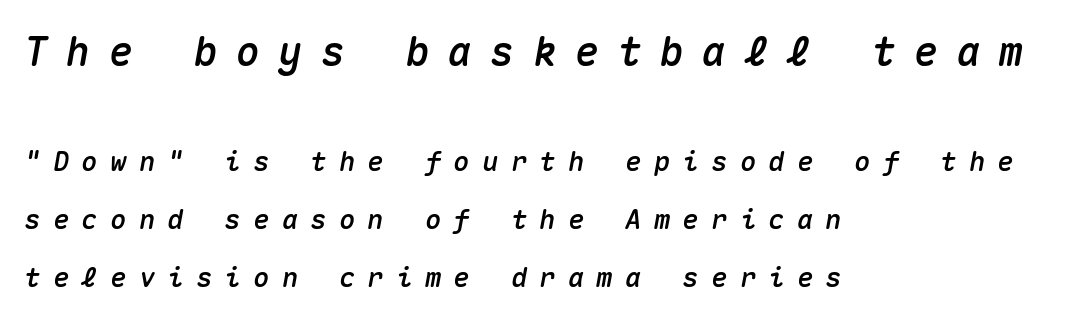
Q: Is the text italic (slanted)? A: Yes, it leans right by about 10 degrees.
Q: Is the text underlined? A: No.
Q: How is the paragraph aligned? A: Left-aligned.
Q: Is the spacing between letters normal or unusually wide? A: Unusually wide.
Q: Is the spacing between lines tight, normal or loose? A: Loose.
Q: Which block of text is set in a larger size, the first (top) or the second (bottom)? A: The first (top) one.
Q: Width (condensed, normal, or wide)? A: Normal.
Q: Stroke contrast? A: Medium.
Q: x-height? A: Medium.
Q: Monospaced? A: Yes.
